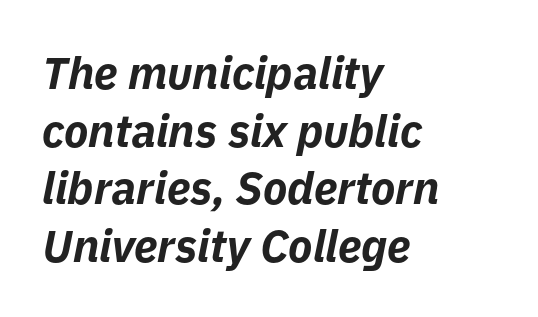
{"italic": "yes", "lean": "right", "slant_degrees": 11, "bold": "yes", "weight": "bold", "width": "normal", "stroke_contrast": "low", "x_height": "medium", "monospaced": "no", "underline": "no", "align": "left", "line_spacing": "normal", "line_spacing_ratio": 1.28, "letter_spacing": "normal", "letter_spacing_em": 0.0, "glyph_px": 45}
